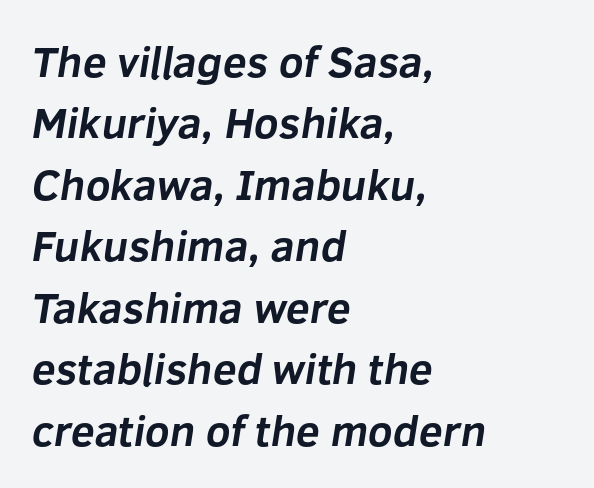
{"serif": "no", "bold": "yes", "weight": "bold", "width": "normal", "stroke_contrast": "low", "x_height": "medium", "monospaced": "no", "underline": "no", "align": "left", "line_spacing": "normal", "line_spacing_ratio": 1.43, "letter_spacing": "normal", "letter_spacing_em": 0.0, "glyph_px": 43}
